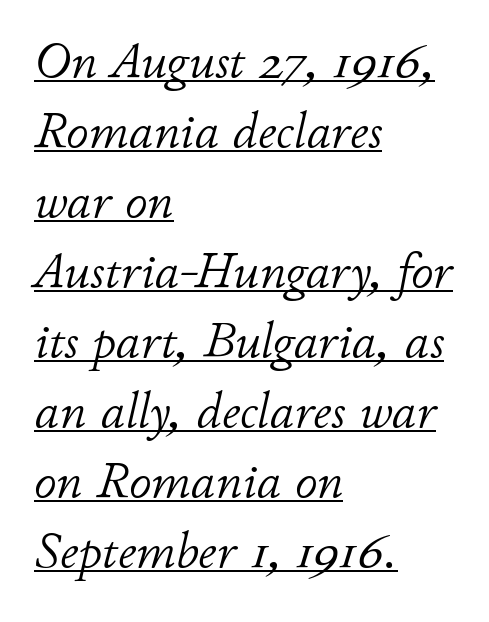
Q: Is the text bold? A: No.
Q: Is the text italic (slanted)? A: Yes, it leans right by about 11 degrees.
Q: Is the text underlined? A: Yes.
Q: How is the paragraph aligned? A: Left-aligned.
Q: Is the spacing between letters normal or unusually wide? A: Normal.
Q: Is the spacing between lines tight, normal or loose? A: Normal.
Q: Width (condensed, normal, or wide)? A: Normal.
Q: Stroke contrast? A: Low.
Q: x-height? A: Small.
Q: Monospaced? A: No.
